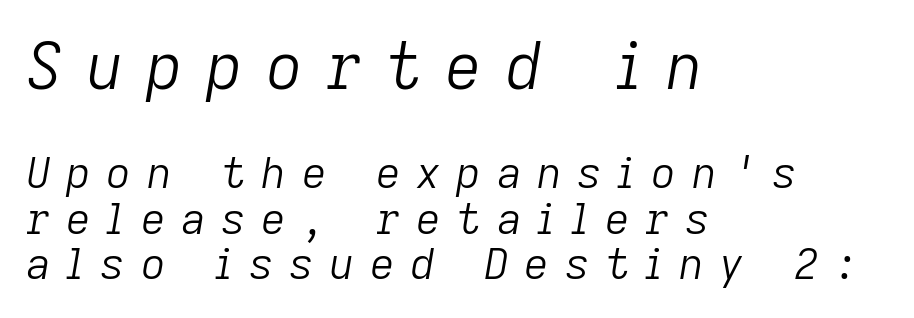
Bold? No — there's no thickening of the strokes. Compare the two chunks: the upper has the greater cap height. The area under the type is left untouched. Spacing verdict: proportional, widths tailored to each character.
